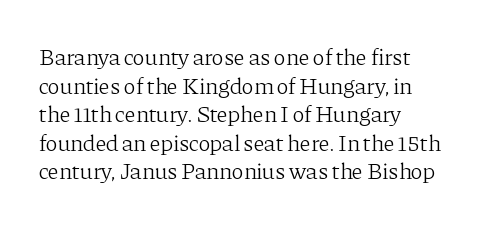
Beneath every word, the page is bare. On a weight scale, this lands at 450 or below. Look at the tracking — it's just the regular setting, nothing added. The typesetter chose a ragged-right arrangement here. Upright lettering throughout.
